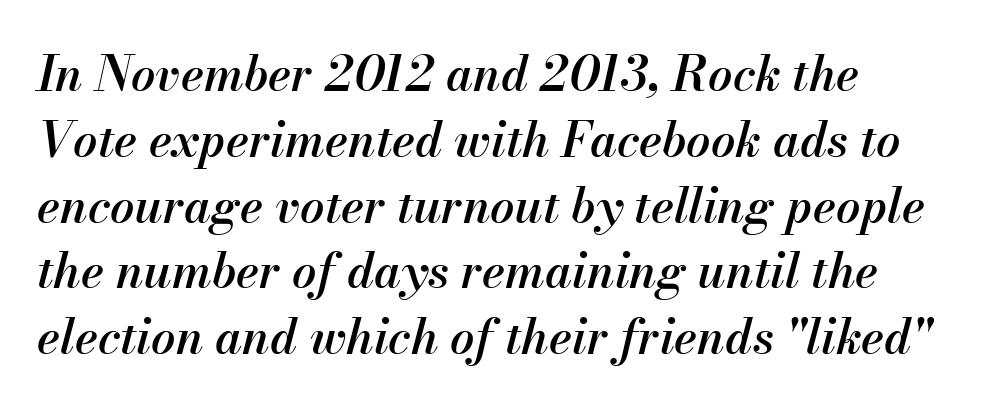
Q: Is the text bold? A: Semi-bold.
Q: Is the text italic (slanted)? A: Yes, it leans right by about 13 degrees.
Q: Is the text underlined? A: No.
Q: How is the paragraph aligned? A: Left-aligned.
Q: Is the spacing between letters normal or unusually wide? A: Normal.
Q: Is the spacing between lines tight, normal or loose? A: Normal.
Q: Width (condensed, normal, or wide)? A: Normal.
Q: Stroke contrast? A: Medium.
Q: x-height? A: Small.
Q: Monospaced? A: No.
